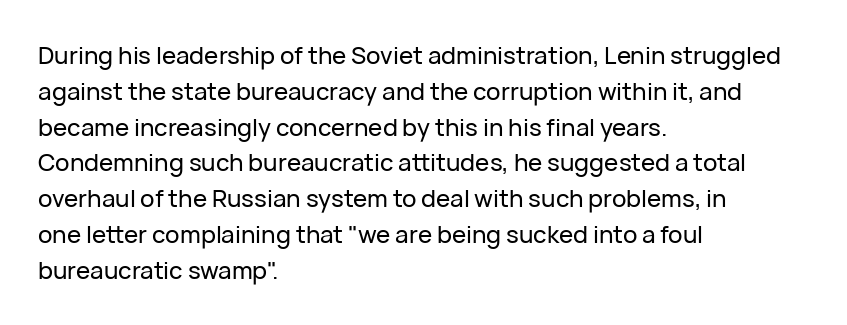
Summary of vertical rhythm: regular, with standard interline spacing. Is the block centered? No — it sits flush against the left margin. Nobody drew a line under any word here. Unlike italic type, these characters show no tilt at all.
